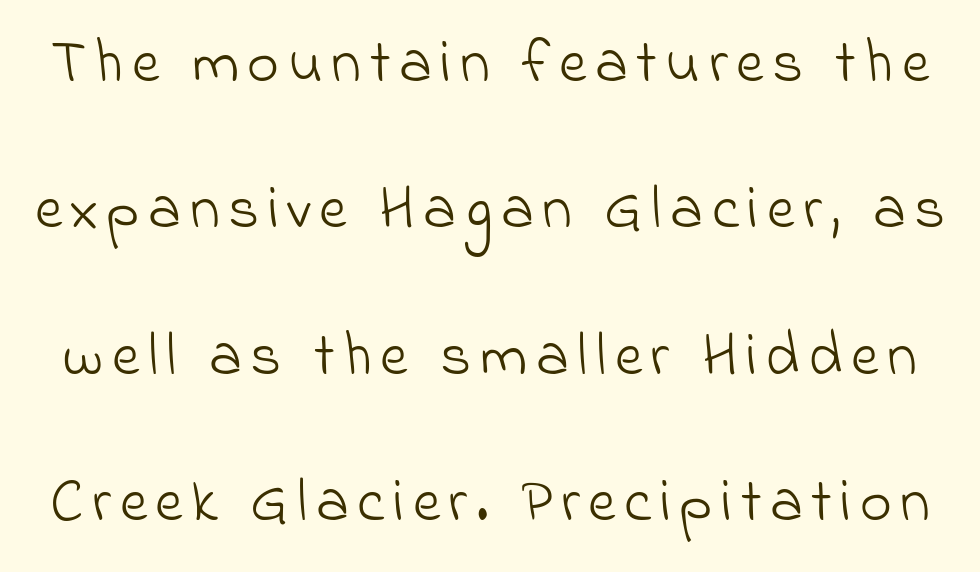
Q: Is the text bold? A: No.
Q: Is the typeface a serif or a sans-serif typeface? A: Sans-serif.
Q: Is the text underlined? A: No.
Q: Is the spacing between lines tight, normal or loose? A: Loose.
Q: Width (condensed, normal, or wide)? A: Normal.
Q: Stroke contrast? A: Low.
Q: x-height? A: Small.
Q: Monospaced? A: No.
